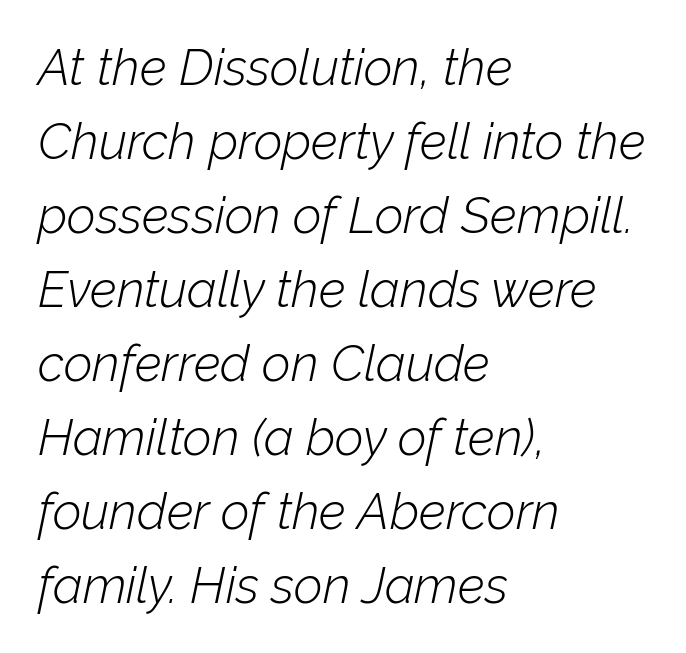
{"italic": "yes", "lean": "right", "slant_degrees": 12, "bold": "no", "weight": "light", "width": "normal", "stroke_contrast": "low", "x_height": "medium", "monospaced": "no", "underline": "no", "align": "left", "line_spacing": "normal", "line_spacing_ratio": 1.48, "letter_spacing": "normal", "letter_spacing_em": 0.0, "glyph_px": 50}
